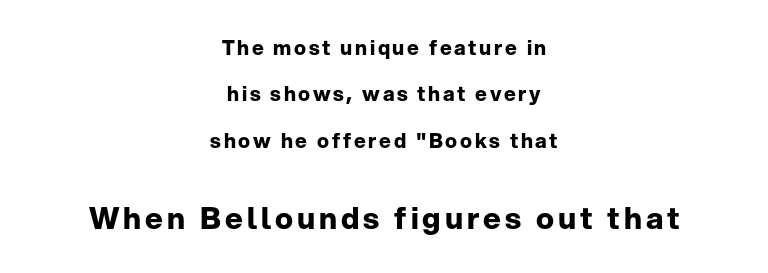
Which of the two is more prominent by size? The second, at the bottom. A typesetter would label this face a sans. The leading is generous, giving the passage an open texture. The strip under each line holds only bare page. The characters look thick and weighty, a clear bold.
